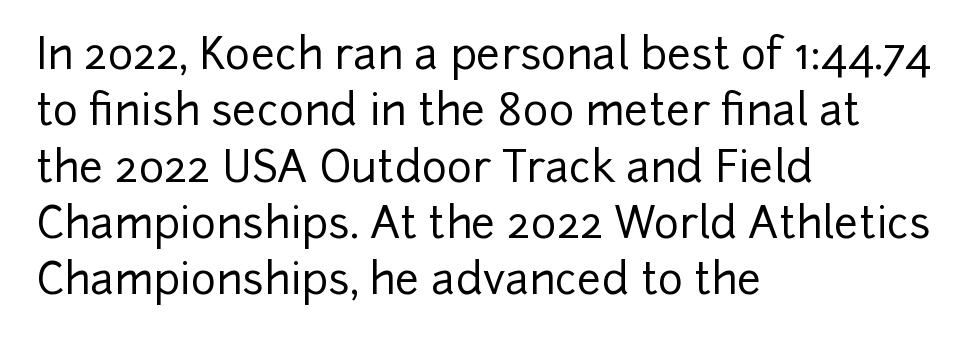
The image shows 43 px sans-serif type, upright; set left-aligned, normal line spacing (1.31x), normal letter spacing, not underlined; low stroke contrast and a medium x-height.
